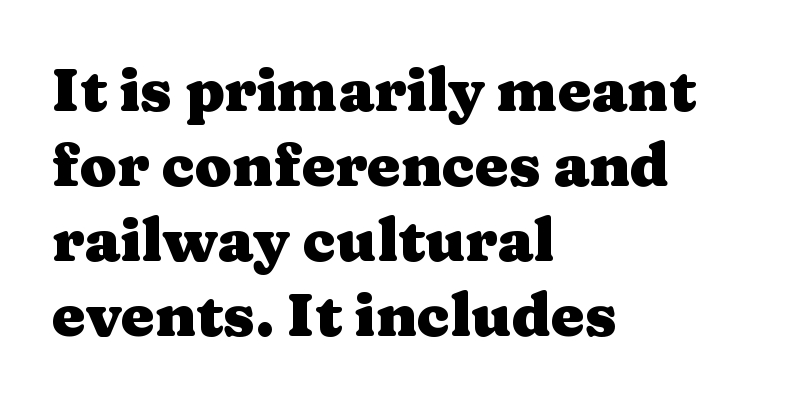
The image shows 60 px heavy, wide serif type, upright; set left-aligned, normal line spacing (1.25x), normal letter spacing, not underlined; medium stroke contrast and a medium x-height.
